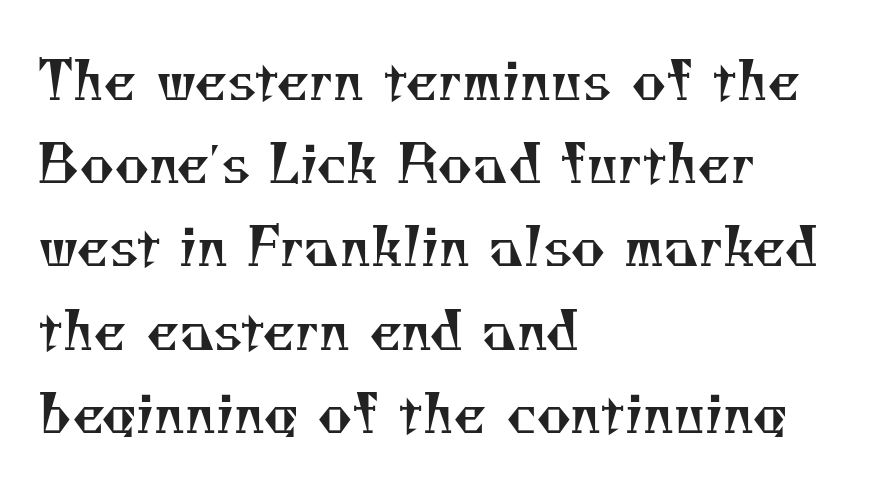
The image shows 53 px regular-weight serif type; set left-aligned, normal line spacing (1.57x), normal letter spacing, not underlined; medium stroke contrast and a small x-height.
